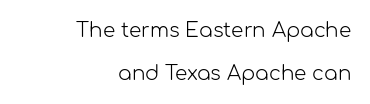
The image shows 20 px text type, upright; set right-aligned, loose line spacing (2.13x), normal letter spacing, not underlined.
